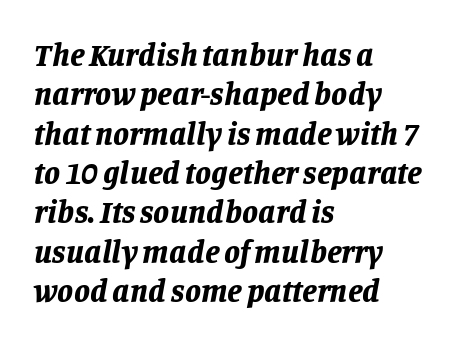
The image shows 32 px bold type, italic (leaning right); set left-aligned, line spacing 1.23x, normal letter spacing, not underlined; low stroke contrast and a large x-height.
